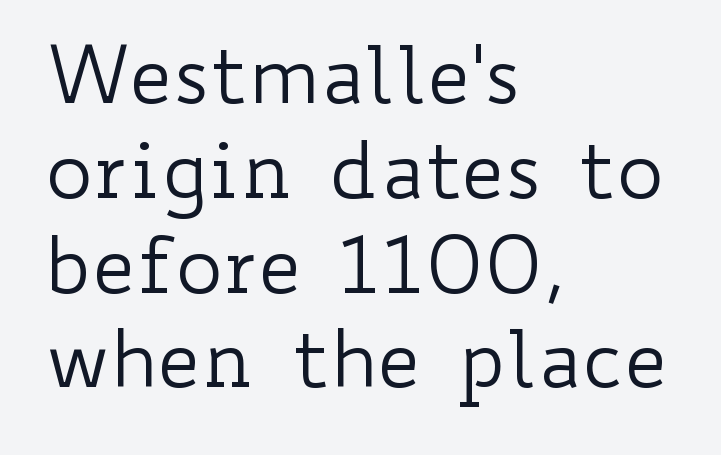
Q: Is the text bold? A: No.
Q: Is the text italic (slanted)? A: No, it is upright.
Q: Is the text underlined? A: No.
Q: How is the paragraph aligned? A: Left-aligned.
Q: Is the spacing between letters normal or unusually wide? A: Normal.
Q: Width (condensed, normal, or wide)? A: Wide.
Q: Stroke contrast? A: Low.
Q: x-height? A: Small.
Q: Monospaced? A: No.
